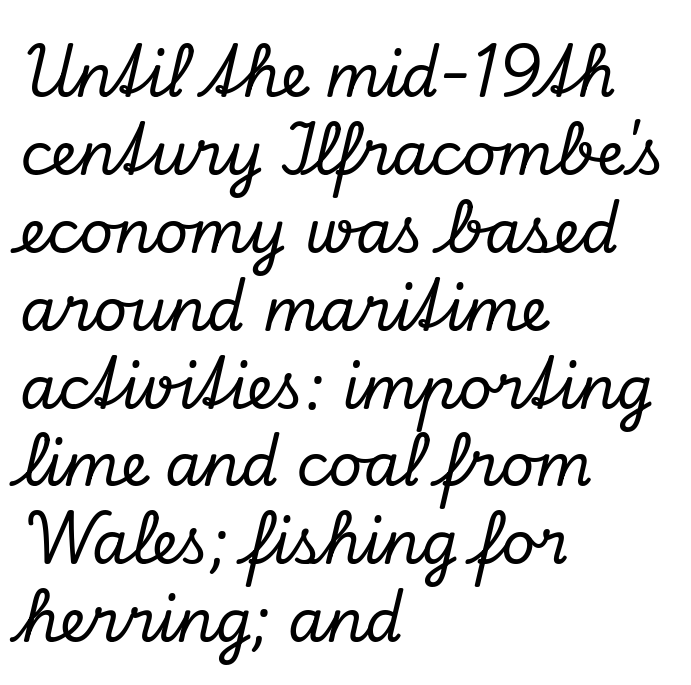
Q: Is the text italic (slanted)? A: Yes, it leans right by about 13 degrees.
Q: Is the typeface a serif or a sans-serif typeface? A: Serif.
Q: Is the text underlined? A: No.
Q: How is the paragraph aligned? A: Left-aligned.
Q: Is the spacing between letters normal or unusually wide? A: Normal.
Q: Is the spacing between lines tight, normal or loose? A: Normal.
Q: Width (condensed, normal, or wide)? A: Normal.
Q: Stroke contrast? A: Low.
Q: x-height? A: Small.
Q: Monospaced? A: No.
